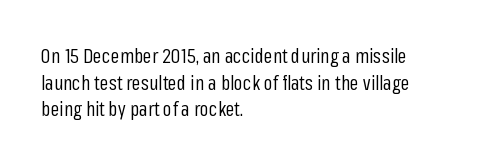
Q: Is the text bold? A: No.
Q: Is the text italic (slanted)? A: No, it is upright.
Q: Is the text underlined? A: No.
Q: How is the paragraph aligned? A: Left-aligned.
Q: Is the spacing between letters normal or unusually wide? A: Normal.
Q: Is the spacing between lines tight, normal or loose? A: Normal.
